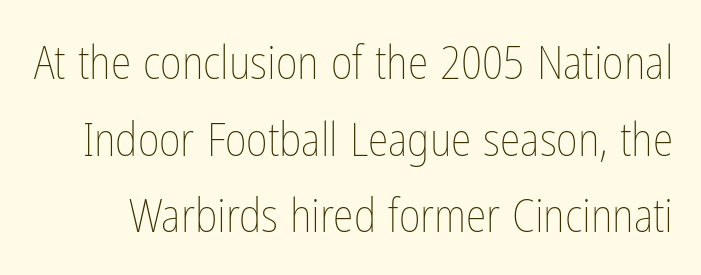
The passage shown is typed in a proportional face where columns would drift. Letters rest on an invisible, unmarked baseline. What stands out about the letter spacing? Nothing — it is the standard amount. The font's upright variant was chosen for this text. The cut favours lightness, reaching ordinary text weight at its darkest.
